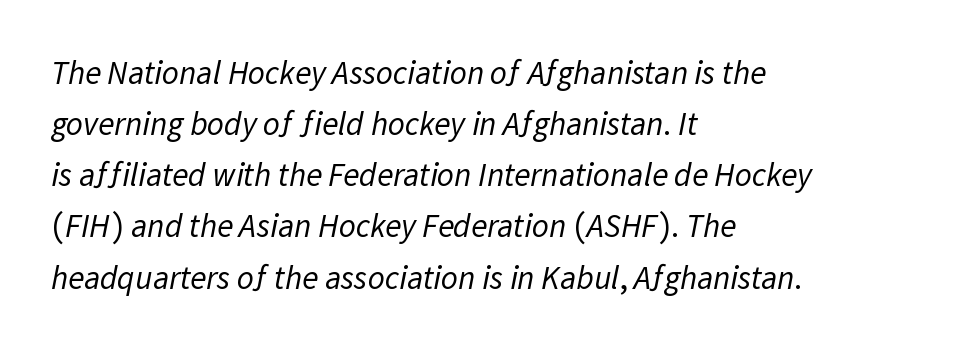
{"serif": "no", "bold": "no", "weight": "regular", "width": "normal", "stroke_contrast": "low", "x_height": "medium", "monospaced": "no", "underline": "no", "align": "left", "line_spacing": "normal", "line_spacing_ratio": 1.55, "letter_spacing": "normal", "letter_spacing_em": 0.0, "glyph_px": 33}
